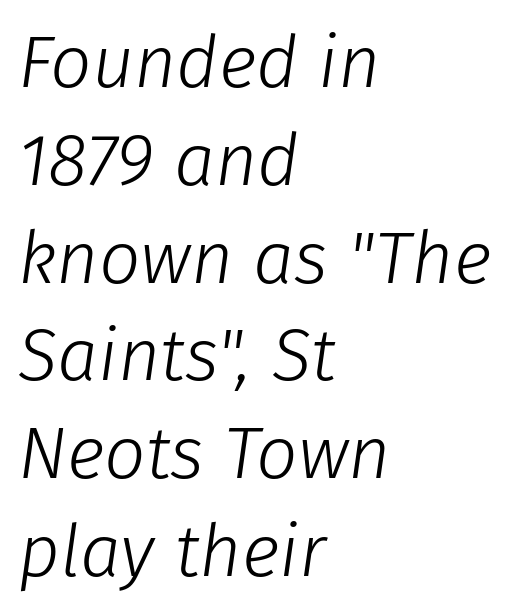
Q: Is the text bold? A: No.
Q: Is the text italic (slanted)? A: Yes, it leans right by about 8 degrees.
Q: Is the text underlined? A: No.
Q: How is the paragraph aligned? A: Left-aligned.
Q: Is the spacing between letters normal or unusually wide? A: Normal.
Q: Is the spacing between lines tight, normal or loose? A: Normal.
Q: Width (condensed, normal, or wide)? A: Normal.
Q: Stroke contrast? A: Low.
Q: x-height? A: Medium.
Q: Monospaced? A: No.
